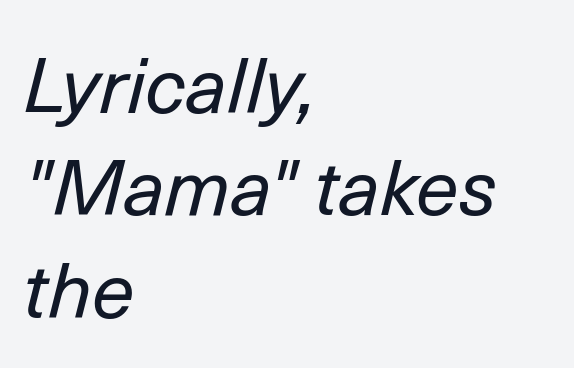
{"italic": "yes", "lean": "right", "slant_degrees": 14, "bold": "no", "weight": "regular", "width": "normal", "stroke_contrast": "low", "x_height": "medium", "monospaced": "no", "underline": "no", "align": "left", "line_spacing": "normal", "line_spacing_ratio": 1.33, "letter_spacing": "normal", "letter_spacing_em": 0.0, "glyph_px": 77}
